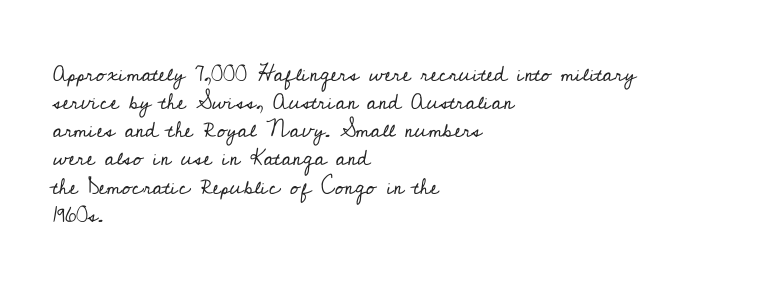
The image shows 22 px text type; set left-aligned, normal line spacing (1.28x), normal letter spacing, not underlined.
